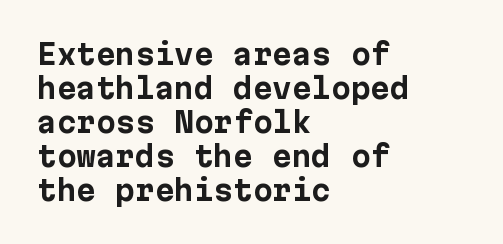
Is this a sans? Yes — the strokes have no serifs. Every character sits straight up, as roman type does. The baseline area is clear. Its strokes are broad and dark, the hallmark of bold type. Is the letter spacing exaggerated? No — it looks like the ordinary default. In CSS terms this would be text-align: left.
